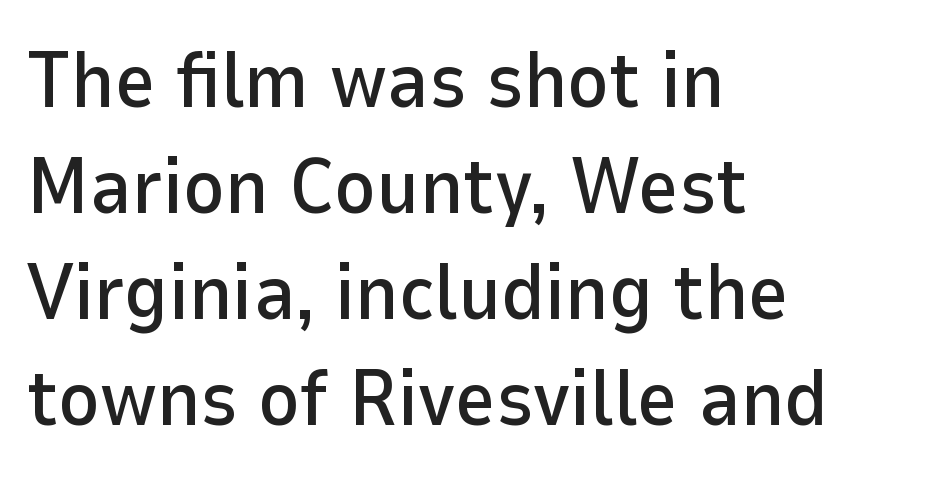
Q: Is the text italic (slanted)? A: No, it is upright.
Q: Is the typeface a serif or a sans-serif typeface? A: Sans-serif.
Q: Is the text underlined? A: No.
Q: How is the paragraph aligned? A: Left-aligned.
Q: Is the spacing between letters normal or unusually wide? A: Normal.
Q: Is the spacing between lines tight, normal or loose? A: Normal.
Q: Width (condensed, normal, or wide)? A: Normal.
Q: Stroke contrast? A: Low.
Q: x-height? A: Medium.
Q: Monospaced? A: No.
